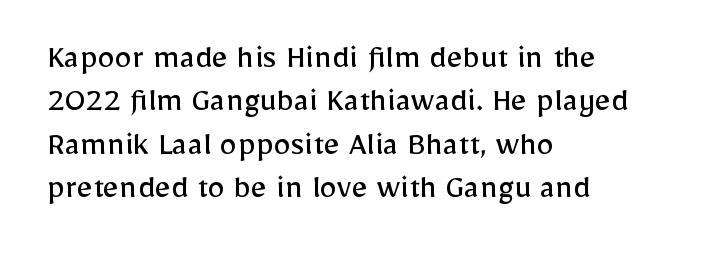
Q: Is the text bold? A: No.
Q: Is the text italic (slanted)? A: No, it is upright.
Q: Is the typeface a serif or a sans-serif typeface? A: Sans-serif.
Q: Is the text underlined? A: No.
Q: How is the paragraph aligned? A: Left-aligned.
Q: Is the spacing between letters normal or unusually wide? A: Normal.
Q: Width (condensed, normal, or wide)? A: Normal.
Q: Stroke contrast? A: Low.
Q: x-height? A: Medium.
Q: Monospaced? A: No.
